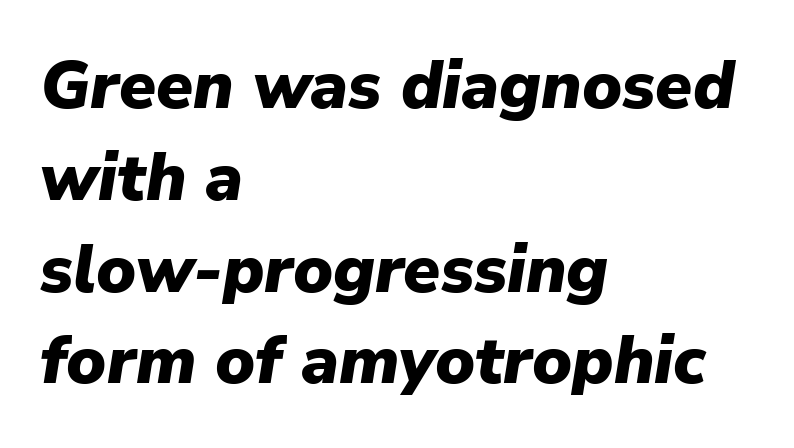
Q: Is the text bold? A: Yes.
Q: Is the text italic (slanted)? A: Yes, it leans right by about 9 degrees.
Q: Is the text underlined? A: No.
Q: How is the paragraph aligned? A: Left-aligned.
Q: Is the spacing between letters normal or unusually wide? A: Normal.
Q: Is the spacing between lines tight, normal or loose? A: Normal.
Q: Width (condensed, normal, or wide)? A: Normal.
Q: Stroke contrast? A: Low.
Q: x-height? A: Medium.
Q: Monospaced? A: No.
